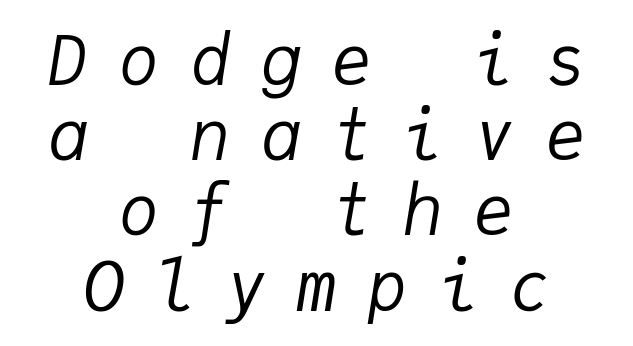
Nothing heavy about these letters — not bold at all. Reading down the column, the eye jumps only a short way to each next line. This sample has the even, mechanical cadence of fixed-width lettering. Lines of text with bare space underneath.
